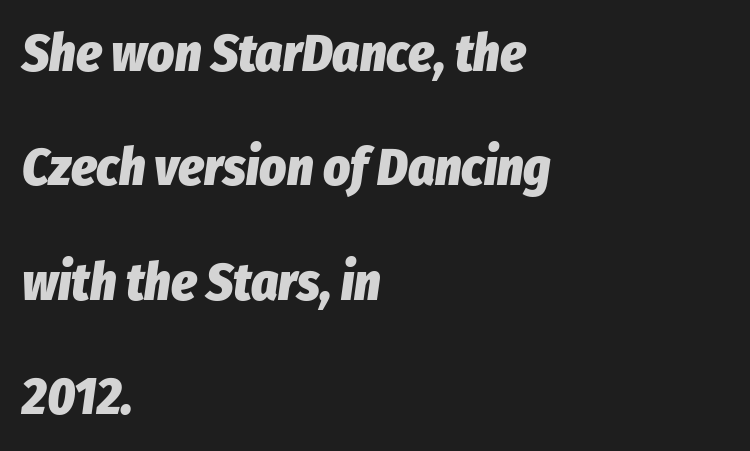
The image shows 52 px heavy, condensed type, italic (leaning right); set left-aligned, loose line spacing (2.2x), normal letter spacing, not underlined; low stroke contrast and a medium x-height.
